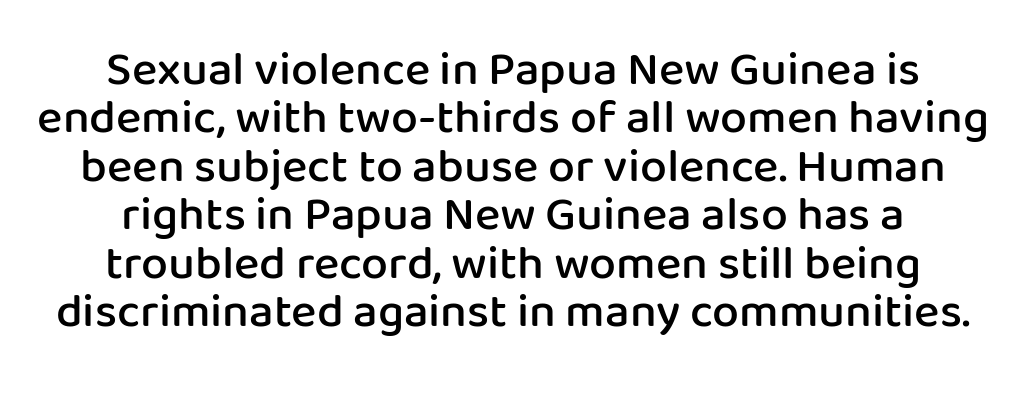
Moderately thickened strokes mark this as semibold type. Summary of vertical rhythm: compact, with narrow interline spacing. These lines are rendered in a variable-pitch font. Between one letter and the next there's only the usual sliver of space. A typesetter would label this face a sans. The paragraph has two soft edges and a firm central axis.
